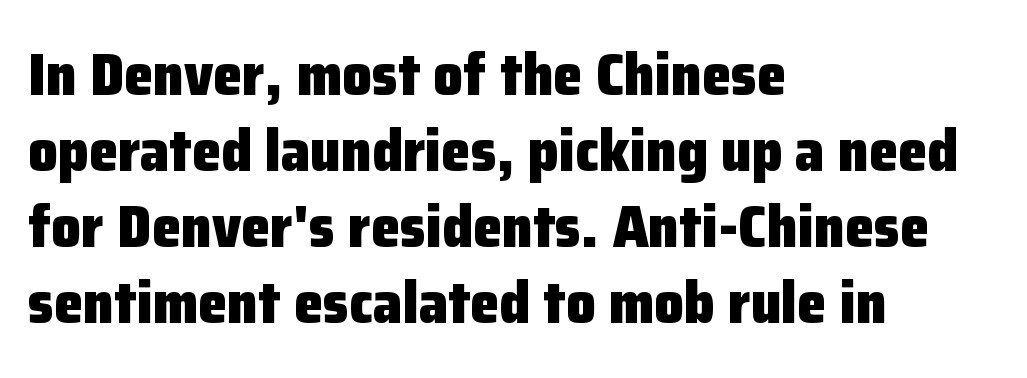
The image shows 59 px heavy sans-serif type, upright; set left-aligned, normal line spacing (1.29x), normal letter spacing, not underlined; low stroke contrast and a medium x-height.
